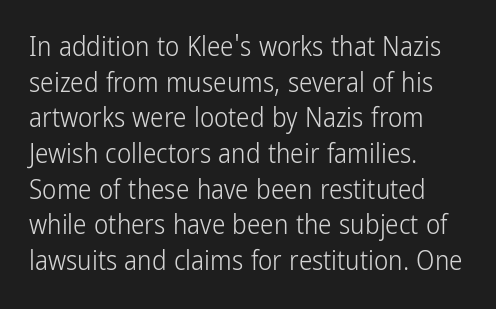
Notice how descenders clear the ascenders below comfortably — that's standard leading. Rule under the text: the space is simply empty. This rendering uses left alignment, leaving the right contour irregular. The type sits square on the baseline with zero lean. The font sits on the lighter half of the weight spectrum, regular included. The gaps between neighbouring characters are ordinary and unremarkable.
